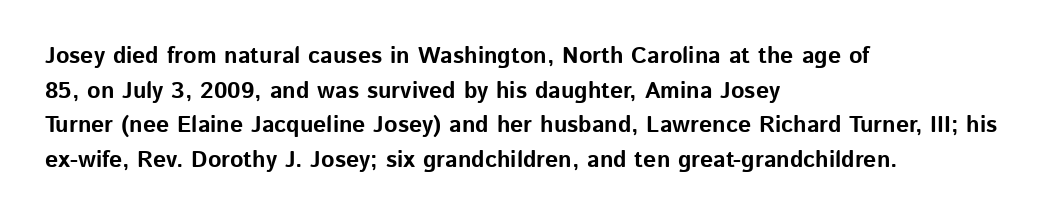
{"italic": "no", "bold": "yes", "underline": "no", "align": "left", "line_spacing": "normal", "line_spacing_ratio": 1.51, "letter_spacing": "normal", "letter_spacing_em": 0.0, "glyph_px": 23}
